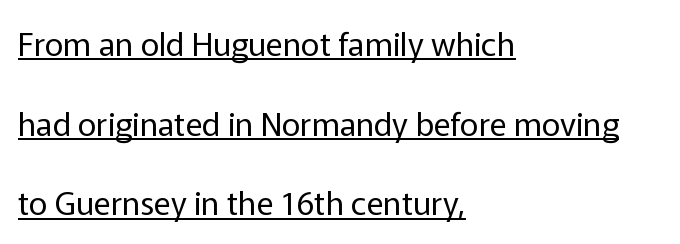
Glyph-to-glyph distance matches everyday printed text. Note: no serifs on the glyphs. The words here are underlined. One glance says open: line gaps are wider than usual. Heaviness? Minimal to ordinary, like unemphasized prose. The letters advance in unequal steps, a hallmark of proportional type.
